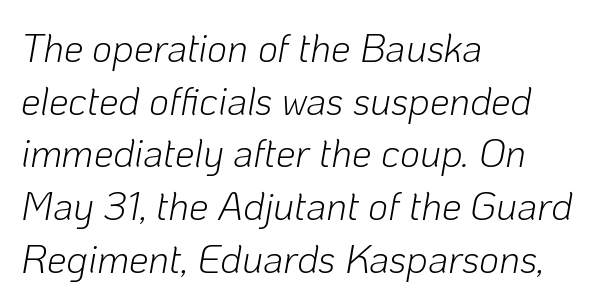
Q: Is the text bold? A: No.
Q: Is the text italic (slanted)? A: Yes, it leans right by about 10 degrees.
Q: Is the text underlined? A: No.
Q: How is the paragraph aligned? A: Left-aligned.
Q: Is the spacing between letters normal or unusually wide? A: Normal.
Q: Is the spacing between lines tight, normal or loose? A: Normal.
Q: Width (condensed, normal, or wide)? A: Normal.
Q: Stroke contrast? A: Low.
Q: x-height? A: Medium.
Q: Monospaced? A: No.
